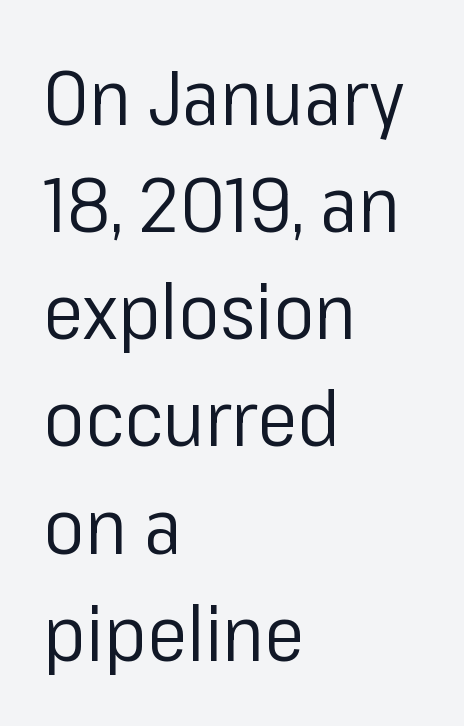
{"serif": "no", "italic": "no", "bold": "no", "weight": "regular", "width": "normal", "stroke_contrast": "low", "x_height": "medium", "monospaced": "no", "underline": "no", "align": "left", "line_spacing": "normal", "line_spacing_ratio": 1.41, "letter_spacing": "normal", "letter_spacing_em": 0.0, "glyph_px": 76}
